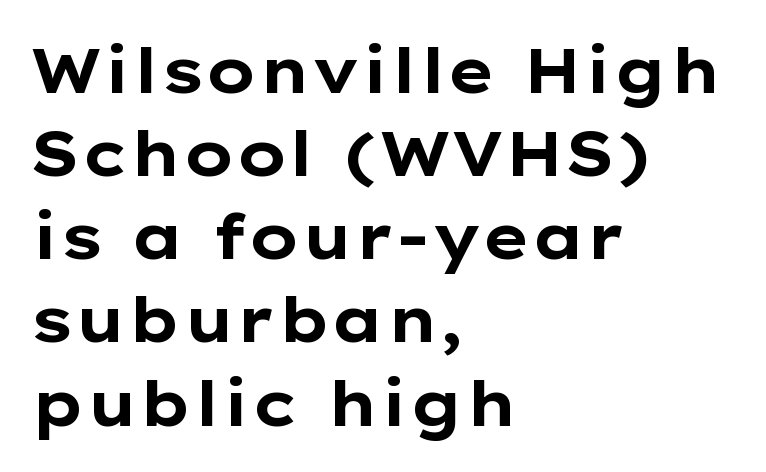
{"serif": "no", "italic": "no", "bold": "yes", "weight": "bold", "width": "wide", "stroke_contrast": "low", "x_height": "medium", "monospaced": "no", "underline": "no", "align": "left", "line_spacing": "normal", "line_spacing_ratio": 1.32, "letter_spacing": "normal", "letter_spacing_em": 0.0, "glyph_px": 63}
